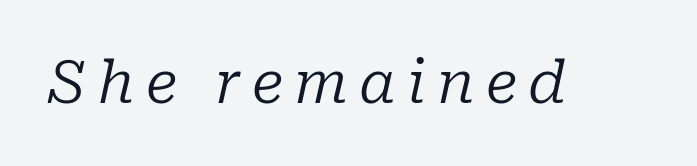
{"serif": "yes", "italic": "yes", "lean": "right", "slant_degrees": 10, "bold": "no", "weight": "regular", "width": "normal", "stroke_contrast": "low", "x_height": "medium", "monospaced": "no", "underline": "no", "glyph_px": 59}
